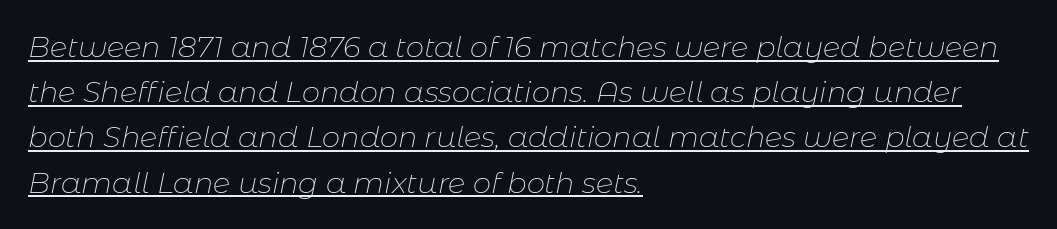
The image shows 29 px thin type, italic (leaning right); set left-aligned, normal line spacing (1.56x), normal letter spacing, underlined; low stroke contrast and a medium x-height.
